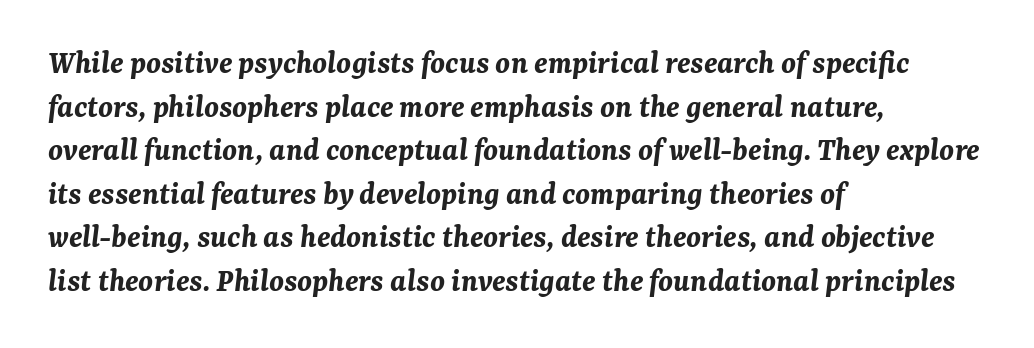
The whole block is typeset with a tilt. Caption: multi-line text, flush left, ragged right. The face used here has the dense, thick strokes of a bold. The block of text has a typical density, with ordinary space between rows.
